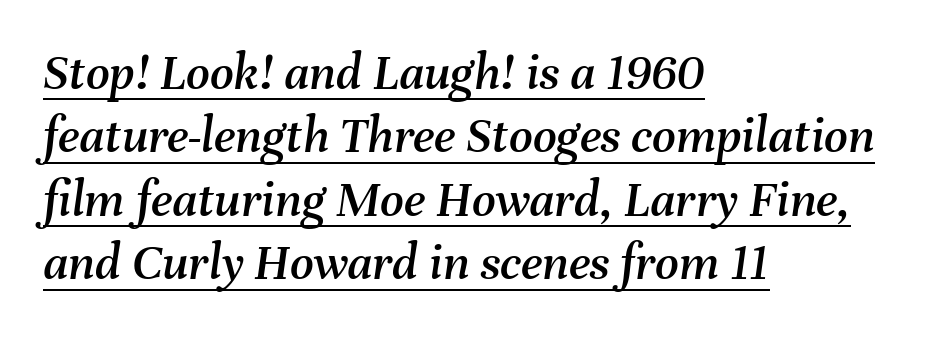
Casual observation: everything's shoved over to the left. The horizontal fit of the characters is conventional and even. Italic: yes, the glyphs are oblique. This sample carries an underscore along the baseline area. Here the designer chose a conventional face with non-uniform glyph widths.
